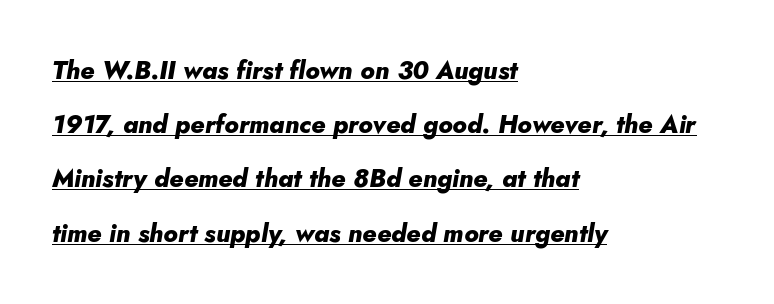
Q: Is the text bold? A: Yes.
Q: Is the text italic (slanted)? A: Yes, it leans right by about 10 degrees.
Q: Is the text underlined? A: Yes.
Q: How is the paragraph aligned? A: Left-aligned.
Q: Is the spacing between letters normal or unusually wide? A: Normal.
Q: Is the spacing between lines tight, normal or loose? A: Loose.
